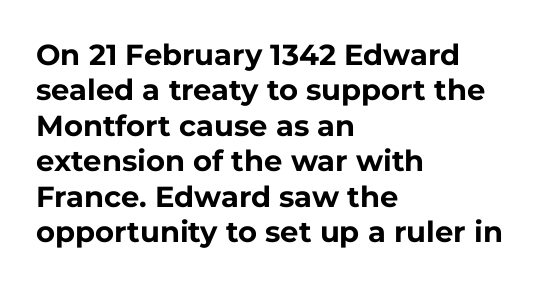
The image shows 29 px bold sans-serif type, upright; set left-aligned, line spacing 1.22x, normal letter spacing, not underlined; low stroke contrast and a medium x-height.
